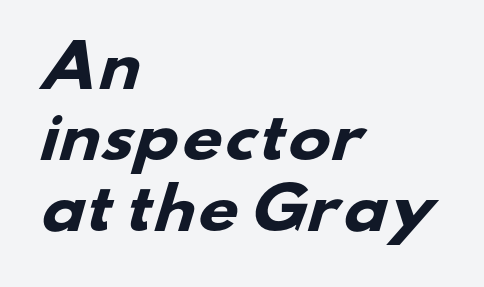
The image shows 57 px heavy, wide sans-serif type; set left-aligned, normal line spacing (1.25x), normal letter spacing, not underlined; low stroke contrast and a small x-height.
